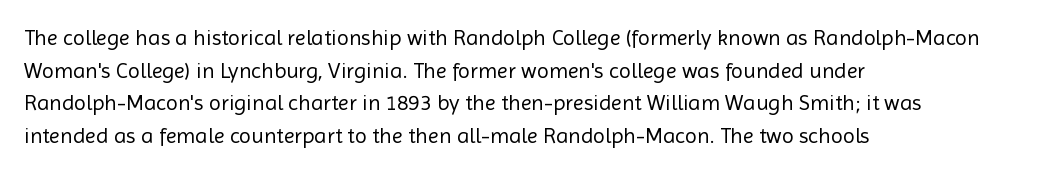
Rows of type keep a routine distance in the vertical direction. The space beneath each line is pristine and unruled. Which margin do the lines hug? The left one — the right edge is uneven. The letterforms sit shoulder to shoulder at normal distance.
